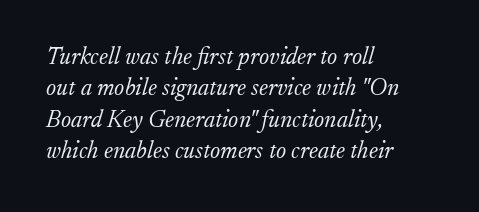
Q: Is the text bold? A: No.
Q: Is the text italic (slanted)? A: Yes, it leans right by about 17 degrees.
Q: Is the text underlined? A: No.
Q: How is the paragraph aligned? A: Left-aligned.
Q: Is the spacing between letters normal or unusually wide? A: Normal.
Q: Is the spacing between lines tight, normal or loose? A: Normal.
